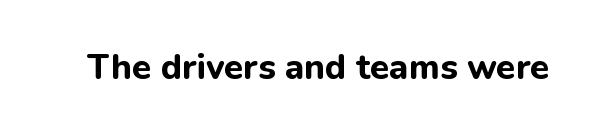
Q: Is the text bold? A: Yes.
Q: Is the text italic (slanted)? A: No, it is upright.
Q: Is the typeface a serif or a sans-serif typeface? A: Sans-serif.
Q: Is the text underlined? A: No.
Q: Is the spacing between letters normal or unusually wide? A: Normal.
Q: Width (condensed, normal, or wide)? A: Normal.
Q: Stroke contrast? A: Low.
Q: x-height? A: Medium.
Q: Monospaced? A: No.
